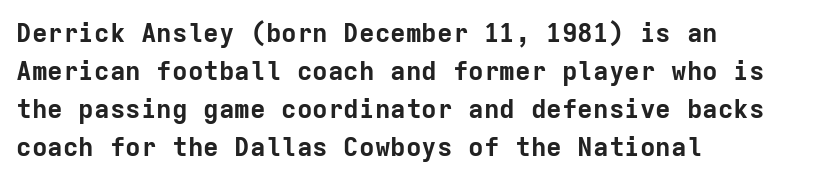
Q: Is the text bold? A: Yes.
Q: Is the text italic (slanted)? A: No, it is upright.
Q: Is the text underlined? A: No.
Q: How is the paragraph aligned? A: Left-aligned.
Q: Is the spacing between letters normal or unusually wide? A: Normal.
Q: Is the spacing between lines tight, normal or loose? A: Normal.
